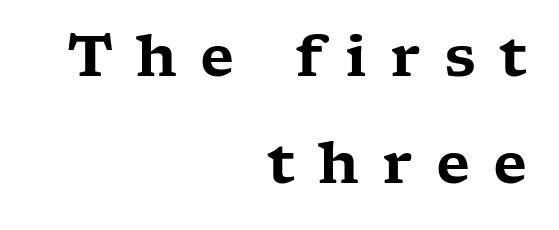
The image shows 57 px wide serif type, upright; set right-aligned, line spacing 1.88x, unusually wide letter spacing (+0.4 em), not underlined; low stroke contrast and a medium x-height.
